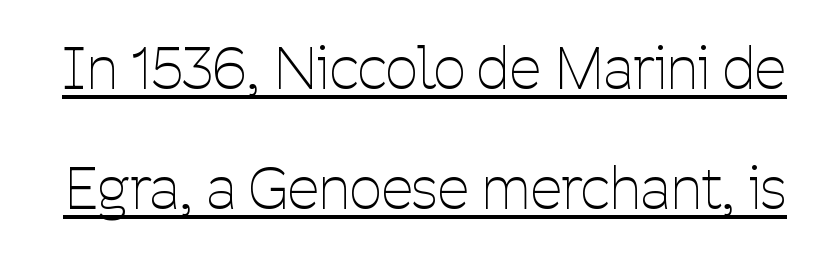
Q: Is the text bold? A: No.
Q: Is the text italic (slanted)? A: No, it is upright.
Q: Is the typeface a serif or a sans-serif typeface? A: Sans-serif.
Q: Is the text underlined? A: Yes.
Q: Is the spacing between letters normal or unusually wide? A: Normal.
Q: Is the spacing between lines tight, normal or loose? A: Loose.
Q: Width (condensed, normal, or wide)? A: Condensed.
Q: Stroke contrast? A: Low.
Q: x-height? A: Medium.
Q: Monospaced? A: No.
